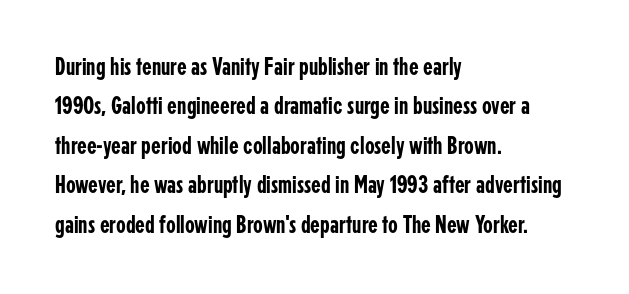
Q: Is the text italic (slanted)? A: No, it is upright.
Q: Is the text underlined? A: No.
Q: How is the paragraph aligned? A: Left-aligned.
Q: Is the spacing between letters normal or unusually wide? A: Normal.
Q: Is the spacing between lines tight, normal or loose? A: Normal.
